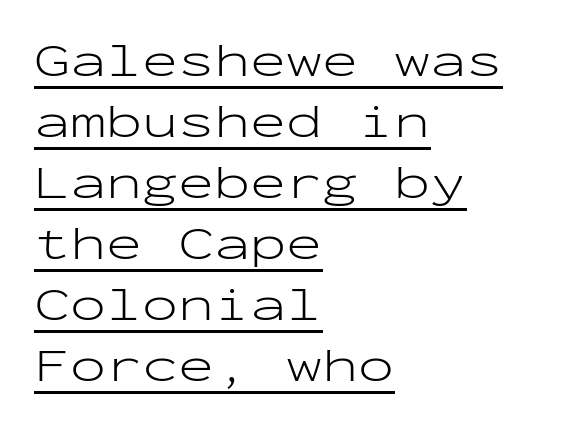
Each new line begins a customary step beneath the previous one. A student would call this left alignment; a typographer would say flush left, rag right. Stems here are at most as thick as an everyday book face. Italic? Not at all — the glyphs are vertical. Each letter's strokes conclude bluntly, with no projecting serifs. Every word sits above its own underline.
